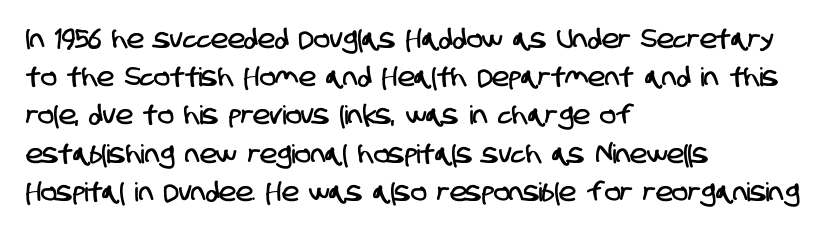
Q: Is the text underlined? A: No.
Q: How is the paragraph aligned? A: Left-aligned.
Q: Is the spacing between letters normal or unusually wide? A: Normal.
Q: Is the spacing between lines tight, normal or loose? A: Normal.
